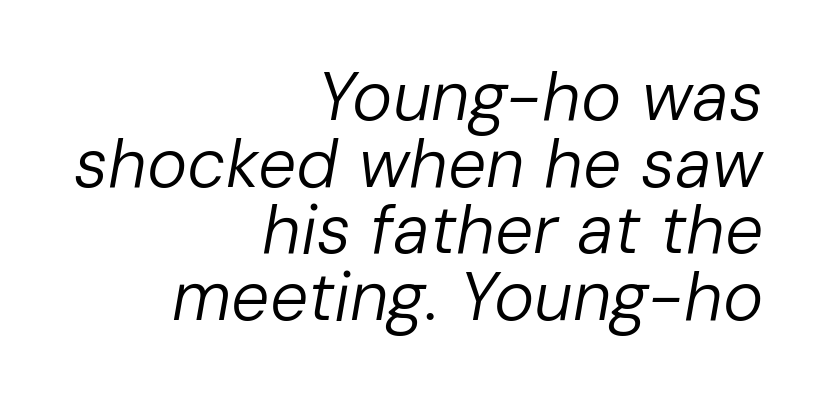
Q: Is the text bold? A: No.
Q: Is the text italic (slanted)? A: Yes, it leans right by about 10 degrees.
Q: Is the text underlined? A: No.
Q: How is the paragraph aligned? A: Right-aligned.
Q: Is the spacing between letters normal or unusually wide? A: Normal.
Q: Is the spacing between lines tight, normal or loose? A: Tight.
Q: Width (condensed, normal, or wide)? A: Normal.
Q: Stroke contrast? A: Low.
Q: x-height? A: Medium.
Q: Monospaced? A: No.
